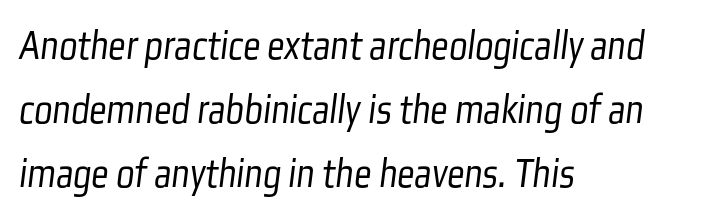
{"serif": "no", "bold": "no", "weight": "light", "width": "condensed", "stroke_contrast": "low", "x_height": "medium", "monospaced": "no", "underline": "no", "align": "left", "line_spacing": "normal", "line_spacing_ratio": 1.49, "letter_spacing": "normal", "letter_spacing_em": 0.0, "glyph_px": 43}
